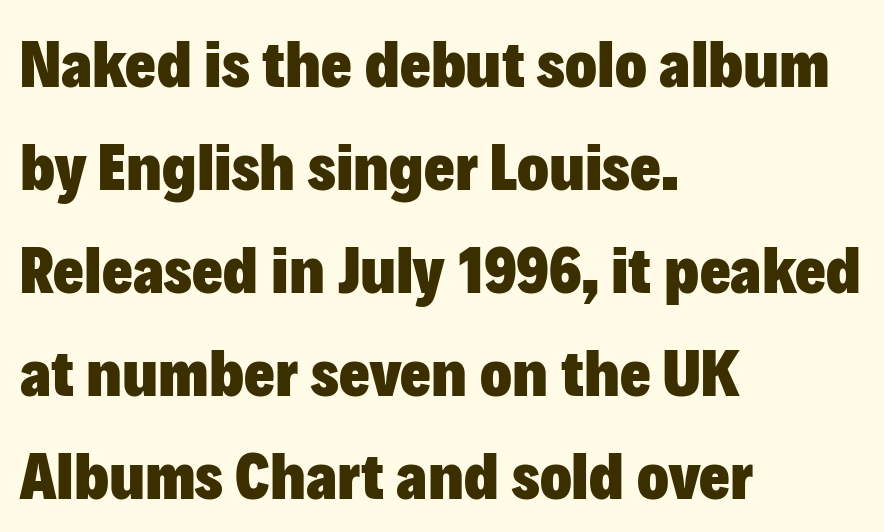
Is there much room between lines? A standard amount, neither cramped nor airy. Looks like regular typesetting: each glyph gets only the width it needs. Tall strokes in this sample are plumb rather than angled. Stroke thickness is high; the sample reads as a true bold. The passage shown has conventional tracking throughout. Descenders hang freely into open space.
